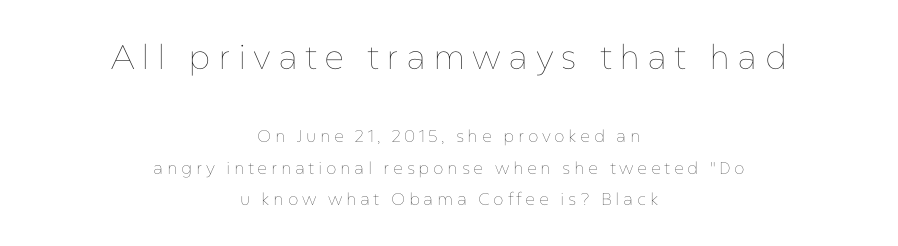
The image shows 34 px thin type, upright; set centered, line spacing 1.83x, unusually wide letter spacing (+0.21 em), not underlined; the first (top) block is 2.0x larger; low stroke contrast and a medium x-height.
